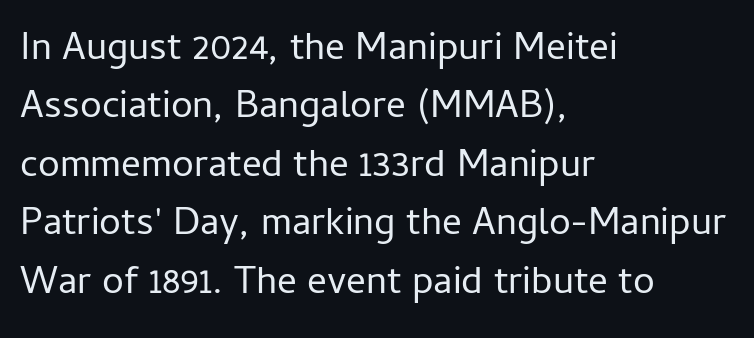
The image shows 39 px regular-weight sans-serif type, upright; set left-aligned, normal line spacing (1.5x), normal letter spacing, not underlined; low stroke contrast and a medium x-height.
